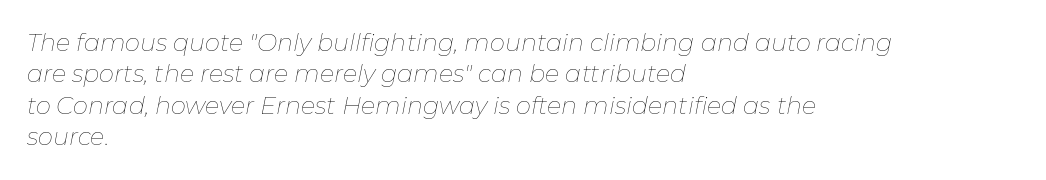
The characters are drawn with everyday or finer stroke widths. Posture: slanted. This block has exactly the height ordinary leading produces. Each word holds together tightly as a unit, with standard inter-letter gaps. Short and long lines alike share a common starting point at left.
